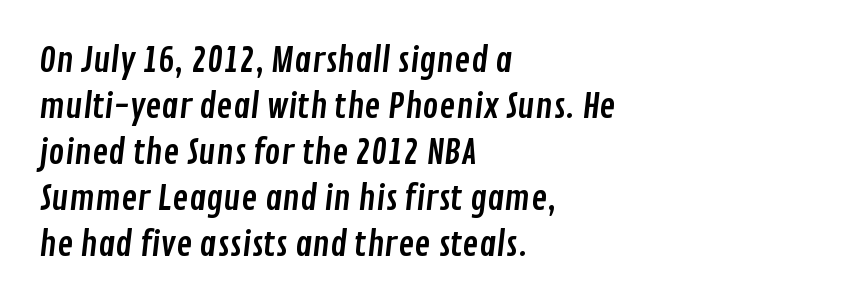
{"serif": "no", "width": "condensed", "stroke_contrast": "low", "x_height": "medium", "monospaced": "no", "underline": "no", "align": "left", "line_spacing": "normal", "line_spacing_ratio": 1.35, "letter_spacing": "normal", "letter_spacing_em": 0.0, "glyph_px": 34}
